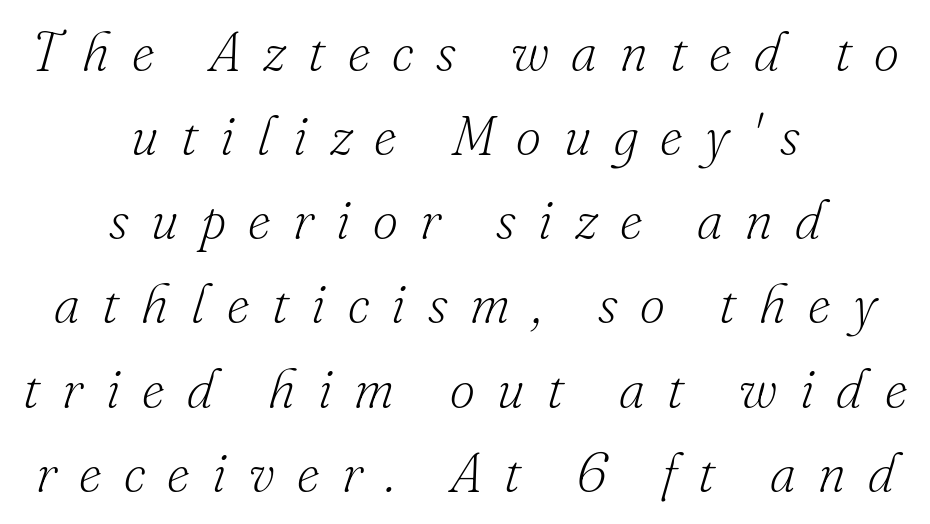
Q: Is the text bold? A: No.
Q: Is the text italic (slanted)? A: Yes, it leans right by about 16 degrees.
Q: Is the typeface a serif or a sans-serif typeface? A: Serif.
Q: Is the text underlined? A: No.
Q: How is the paragraph aligned? A: Centered.
Q: Is the spacing between letters normal or unusually wide? A: Unusually wide.
Q: Is the spacing between lines tight, normal or loose? A: Normal.
Q: Width (condensed, normal, or wide)? A: Normal.
Q: Stroke contrast? A: Low.
Q: x-height? A: Small.
Q: Monospaced? A: No.
